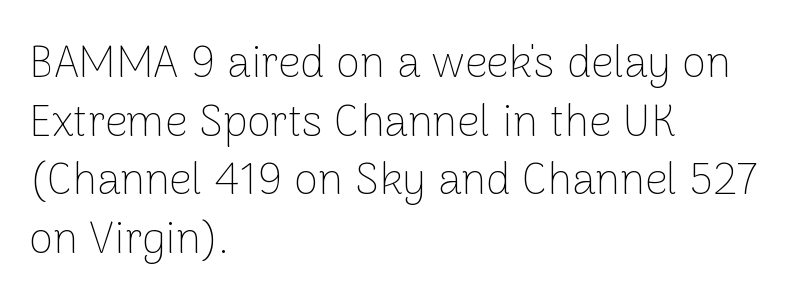
{"serif": "no", "italic": "no", "bold": "no", "weight": "thin", "width": "normal", "stroke_contrast": "low", "x_height": "medium", "monospaced": "no", "underline": "no", "align": "left", "line_spacing": "normal", "line_spacing_ratio": 1.33, "letter_spacing": "normal", "letter_spacing_em": 0.0, "glyph_px": 44}
